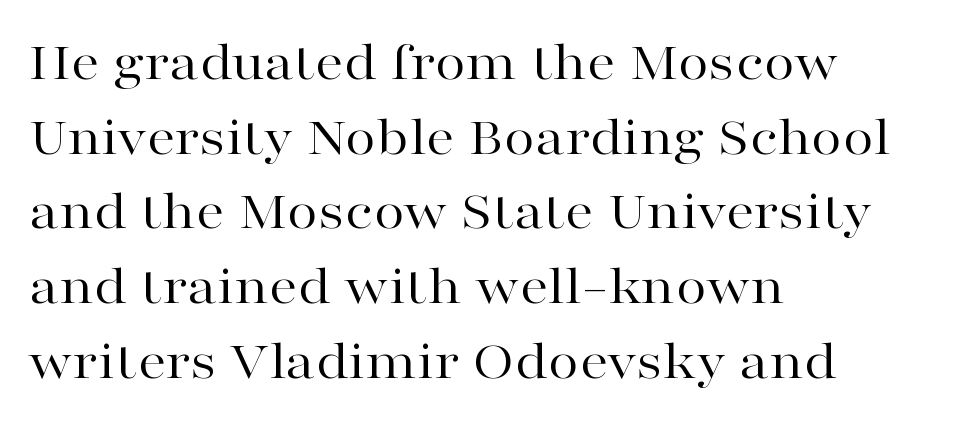
Q: Is the text bold? A: No.
Q: Is the text italic (slanted)? A: No, it is upright.
Q: Is the typeface a serif or a sans-serif typeface? A: Serif.
Q: Is the text underlined? A: No.
Q: How is the paragraph aligned? A: Left-aligned.
Q: Is the spacing between letters normal or unusually wide? A: Normal.
Q: Is the spacing between lines tight, normal or loose? A: Normal.
Q: Width (condensed, normal, or wide)? A: Wide.
Q: Stroke contrast? A: High.
Q: x-height? A: Medium.
Q: Monospaced? A: No.
